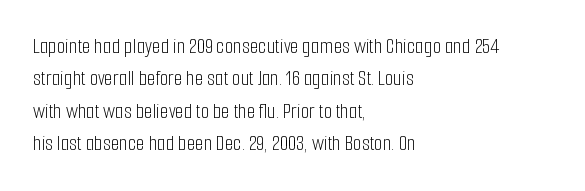
Does extra space separate the letters? No, they use regular spacing. Compared with a typical body face, this is equally light or lighter still. Casual observation: everything's shoved over to the left. This sample keeps an unexceptional amount of space between lines.
